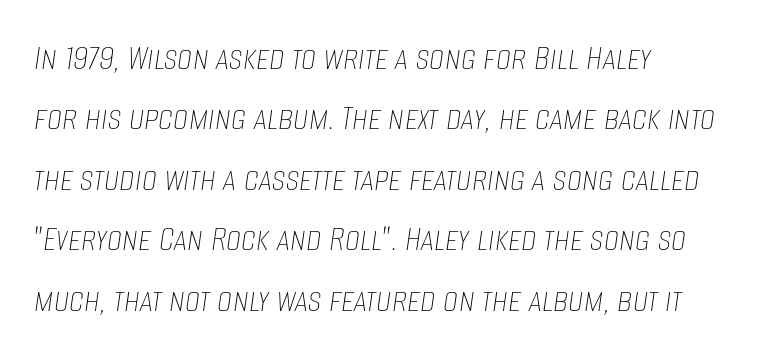
Check the space under the baseline: it is left empty. Character widths vary here, with narrow letters taking less room than wide ones. You could call the tracking neutral — neither tight nor loose. Yep, that's italic — everything's leaning.
